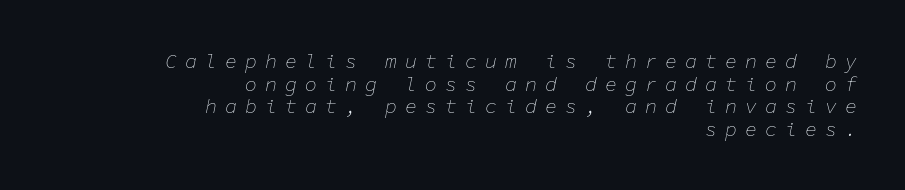
The image shows 20 px text type, italic (leaning right); set right-aligned, tight line spacing (1.13x), unusually wide letter spacing (+0.4 em), not underlined.
